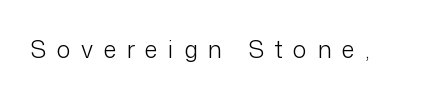
{"italic": "no", "bold": "no", "underline": "no", "letter_spacing": "wide", "letter_spacing_em": 0.43, "glyph_px": 24}
